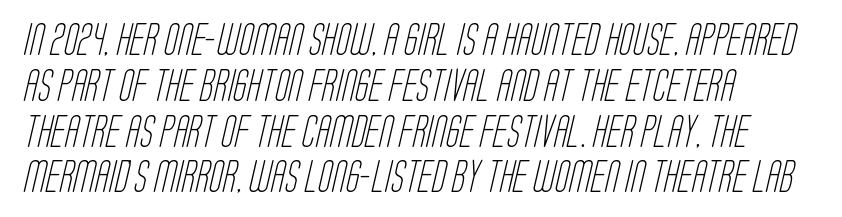
Rows of type keep a routine distance in the vertical direction. Heft: none added — not bold. Nothing unusual about the tracking: characters are spaced as the font intends. The foot of each line stays bare and open. This sample has the flowing, uneven cadence of proportional lettering. These lines are composed in type without serifs.
